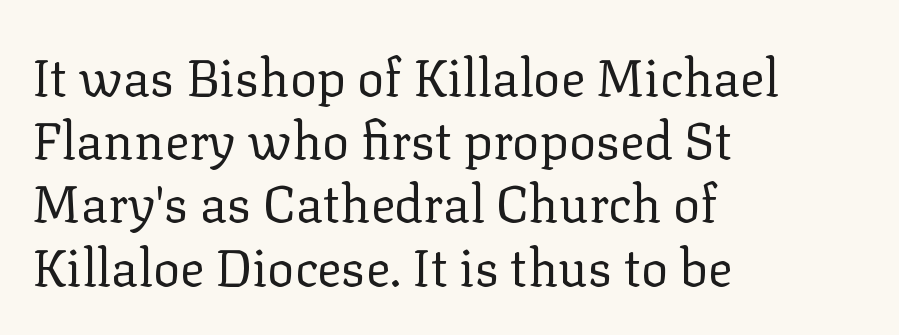
This rendering leaves character spacing at its baseline value. Plain, unruled lines of type. Typeset ragged right — the left edge is the straight one. Is there any slant? The stems are plumb.
